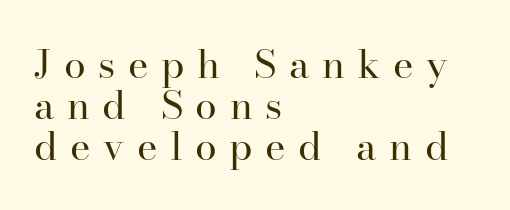
The image shows 39 px regular-weight serif type, upright; set left-aligned, tight line spacing (1.05x), unusually wide letter spacing (+0.32 em), not underlined; high stroke contrast and a small x-height.
